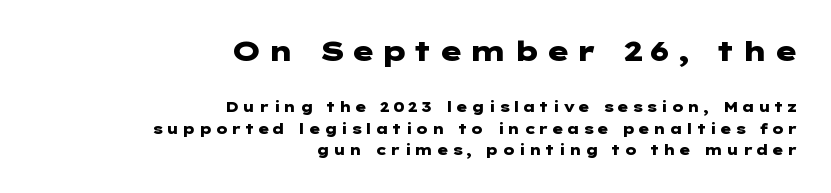
Q: Is the text bold? A: Yes.
Q: Is the text italic (slanted)? A: No, it is upright.
Q: Is the typeface a serif or a sans-serif typeface? A: Sans-serif.
Q: Is the text underlined? A: No.
Q: How is the paragraph aligned? A: Right-aligned.
Q: Is the spacing between letters normal or unusually wide? A: Unusually wide.
Q: Is the spacing between lines tight, normal or loose? A: Normal.
Q: Which block of text is set in a larger size, the first (top) or the second (bottom)? A: The first (top) one.
Q: Width (condensed, normal, or wide)? A: Wide.
Q: Stroke contrast? A: Low.
Q: x-height? A: Medium.
